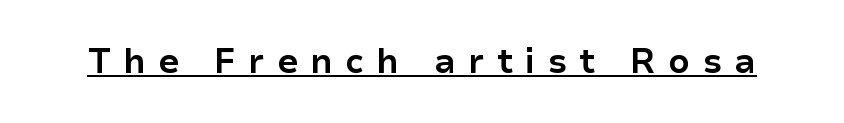
Q: Is the text bold? A: Yes.
Q: Is the text italic (slanted)? A: No, it is upright.
Q: Is the typeface a serif or a sans-serif typeface? A: Sans-serif.
Q: Is the text underlined? A: Yes.
Q: Is the spacing between letters normal or unusually wide? A: Unusually wide.
Q: Width (condensed, normal, or wide)? A: Normal.
Q: Stroke contrast? A: Low.
Q: x-height? A: Medium.
Q: Monospaced? A: No.
